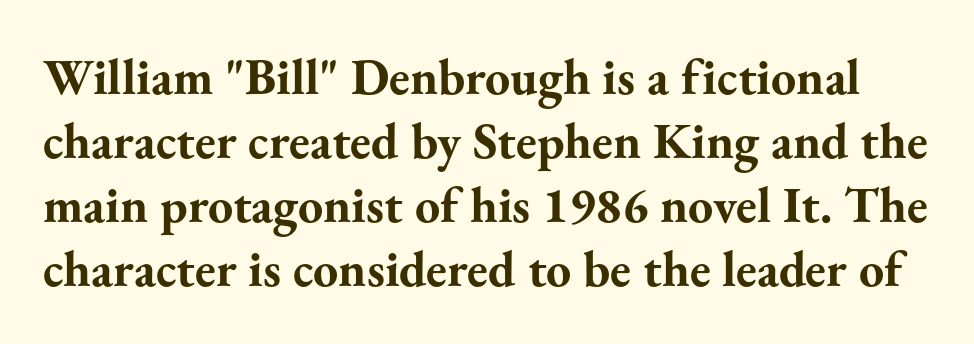
{"serif": "yes", "italic": "no", "bold": "yes", "weight": "bold", "width": "normal", "stroke_contrast": "medium", "x_height": "small", "monospaced": "no", "underline": "no", "line_spacing": "normal", "line_spacing_ratio": 1.28, "letter_spacing": "normal", "letter_spacing_em": 0.0, "glyph_px": 50}
